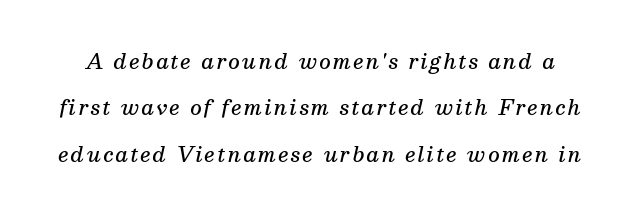
Q: Is the text bold? A: Semi-bold.
Q: Is the text italic (slanted)? A: Yes, it leans right by about 13 degrees.
Q: Is the text underlined? A: No.
Q: Is the spacing between lines tight, normal or loose? A: Loose.
